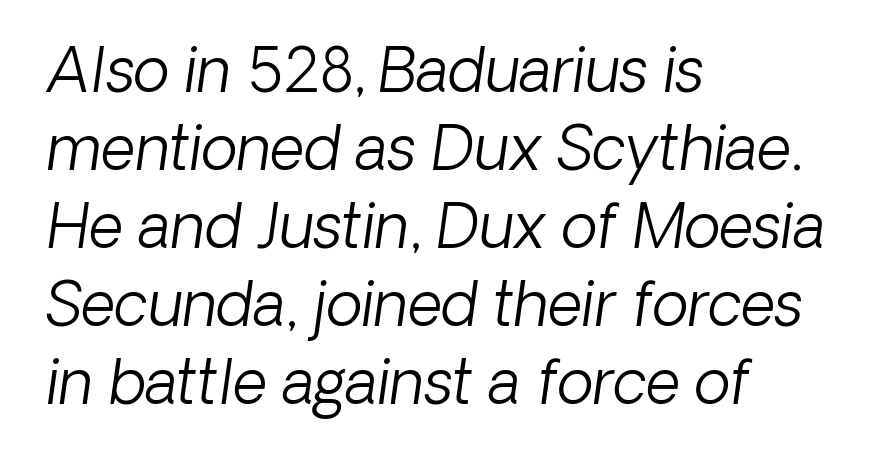
This sample is left-justified, so line endings fall wherever the words run out. Here the designer chose a conventional face with non-uniform glyph widths. Short note: letters normally spaced. A bare baseline throughout the passage.
